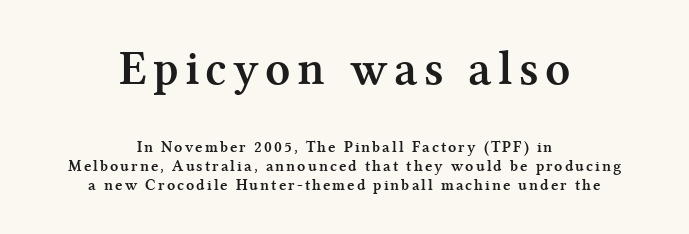
Type without underlining. Serifs: yes, visible at the terminals of the letterforms. A typesetter would call this proportional, since set widths differ per character. Unlike italic type, these characters show no tilt at all. The letters are bold, with thick, heavy strokes. Note: larger setting up top, smaller setting below.
